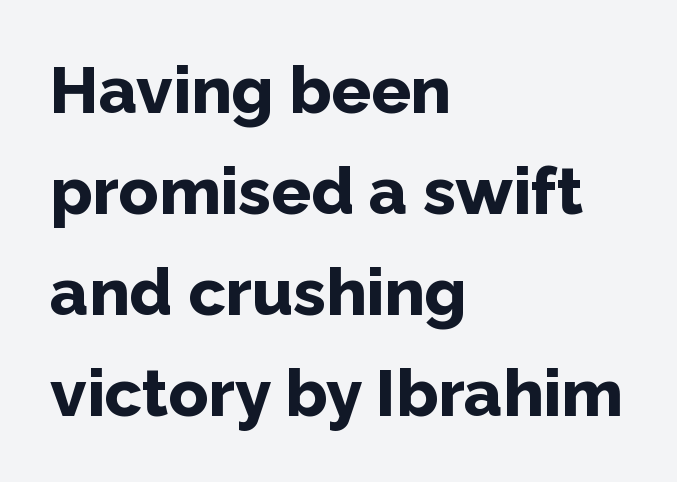
Rendered with straight, roman letterforms. Nope, no serifs anywhere on these letters. No extra tracking has been applied to these lines. Letters rest on an invisible, unmarked baseline. Notice how descenders clear the ascenders below comfortably — that's standard leading. The text block is weighted toward the left margin, trailing off unevenly rightward.
